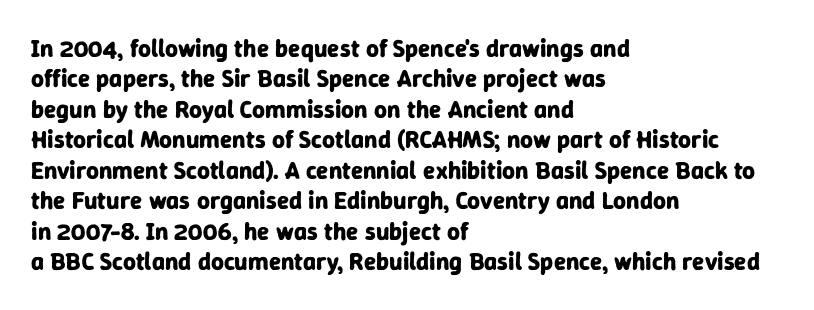
Q: Is the text bold? A: Yes.
Q: Is the text italic (slanted)? A: No, it is upright.
Q: Is the text underlined? A: No.
Q: How is the paragraph aligned? A: Left-aligned.
Q: Is the spacing between letters normal or unusually wide? A: Normal.
